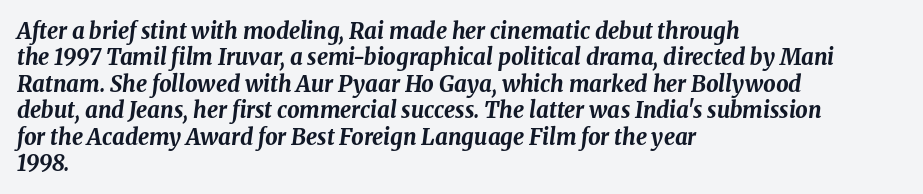
Emphasis by weight is at full strength: bold. A typesetter would call this zero additional tracking. The gap between lines stays unmarked. Compared with ordinary roman type, these characters are visibly tilted.
